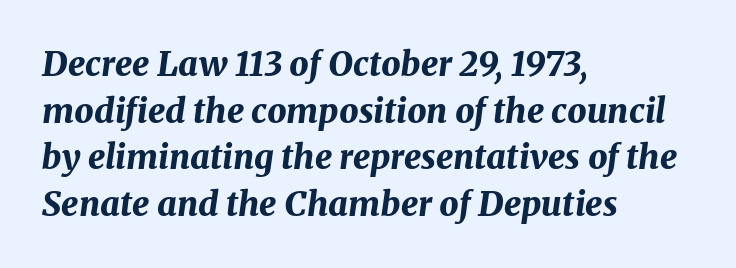
The passage shown is typed in a proportional face where columns would drift. This sample uses an oblique cut, with every glyph tilted off the vertical. Every row of glyphs begins at an identical x-position on the left. Inter-character spacing is left at the font's built-in metrics. The space directly below the letters is spotless.
